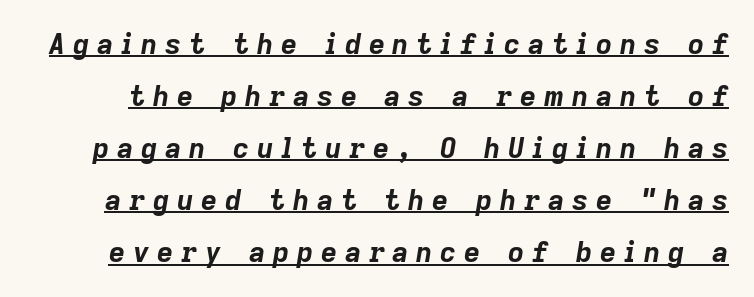
Q: Is the text bold? A: Yes.
Q: Is the text italic (slanted)? A: Yes, it leans right by about 9 degrees.
Q: Is the text underlined? A: Yes.
Q: Is the spacing between letters normal or unusually wide? A: Unusually wide.
Q: Width (condensed, normal, or wide)? A: Normal.
Q: Stroke contrast? A: Low.
Q: x-height? A: Medium.
Q: Monospaced? A: No.
